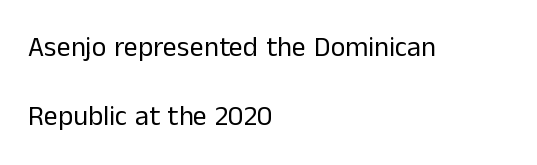
Q: Is the text bold? A: No.
Q: Is the text italic (slanted)? A: No, it is upright.
Q: Is the typeface a serif or a sans-serif typeface? A: Sans-serif.
Q: Is the text underlined? A: No.
Q: How is the paragraph aligned? A: Left-aligned.
Q: Is the spacing between letters normal or unusually wide? A: Normal.
Q: Is the spacing between lines tight, normal or loose? A: Loose.
Q: Width (condensed, normal, or wide)? A: Normal.
Q: Stroke contrast? A: Low.
Q: x-height? A: Medium.
Q: Monospaced? A: No.
